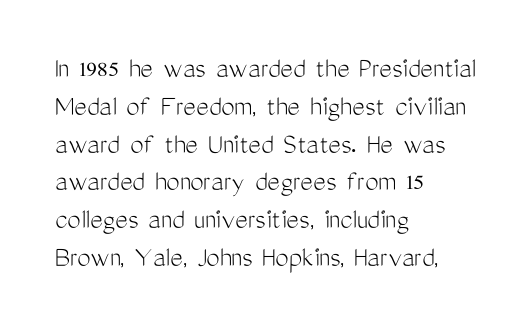
The font family rendered here belongs to the sans-serif group. If you measured baseline to baseline, you'd find a middling distance. Each letter keeps its own natural width here, so spacing adapts to shape. The typesetting does not lean heavy: it is not bold.
